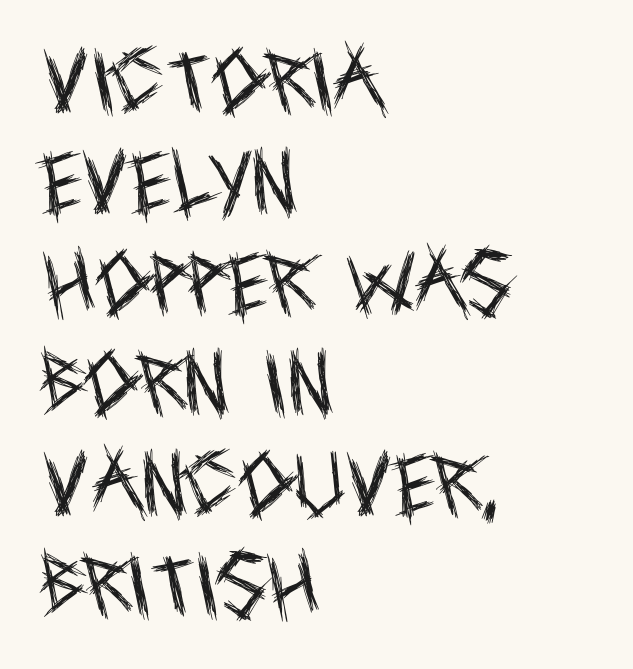
The image shows 70 px regular-weight, condensed sans-serif type, upright; set left-aligned, normal line spacing (1.44x), normal letter spacing, not underlined; a large x-height.
